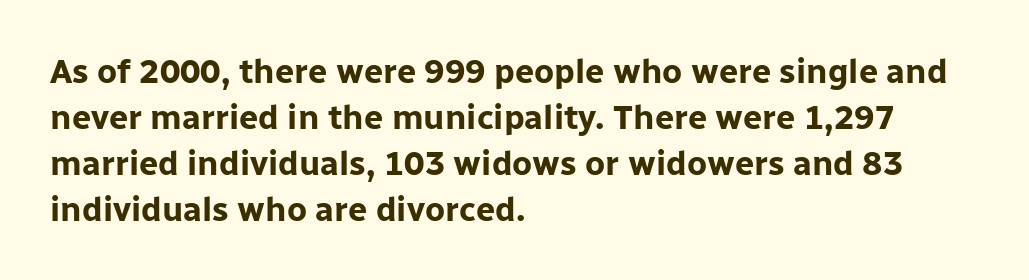
The font family rendered here belongs to the sans-serif group. Rendered with straight, roman letterforms. The face used here is proportionally spaced, like ordinary book or web type. If you measured baseline to baseline, you'd find a middling distance. Underline: absent. Every letter is thick-stroked: bold, no question.
